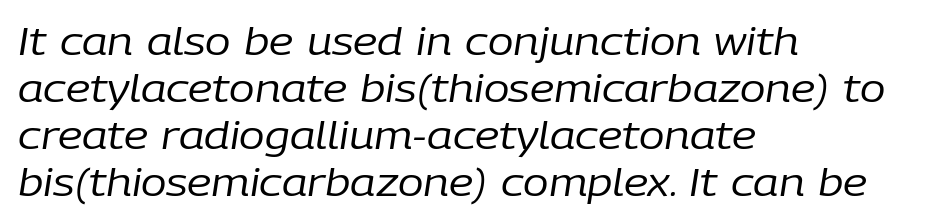
Q: Is the text bold? A: No.
Q: Is the text italic (slanted)? A: Yes, it leans right by about 9 degrees.
Q: Is the text underlined? A: No.
Q: How is the paragraph aligned? A: Left-aligned.
Q: Is the spacing between letters normal or unusually wide? A: Normal.
Q: Width (condensed, normal, or wide)? A: Normal.
Q: Stroke contrast? A: Low.
Q: x-height? A: Medium.
Q: Monospaced? A: No.
